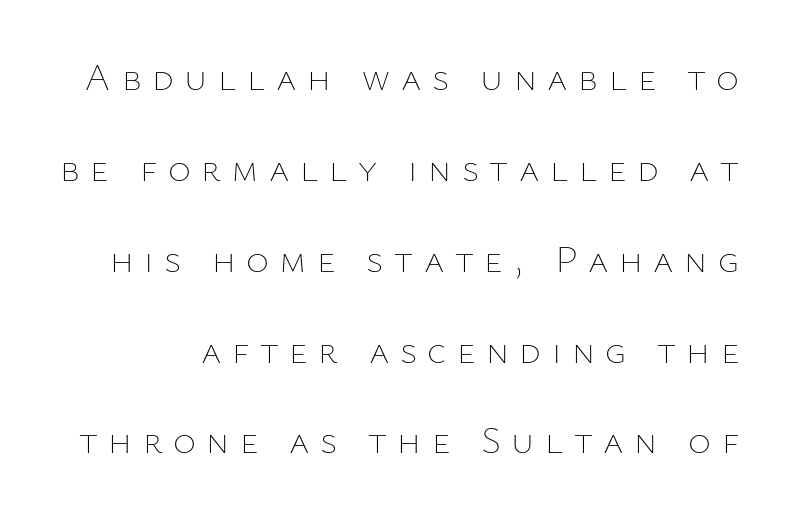
{"italic": "no", "bold": "no", "weight": "thin", "width": "normal", "stroke_contrast": "low", "x_height": "medium", "monospaced": "no", "underline": "no", "line_spacing": "loose", "line_spacing_ratio": 2.33, "letter_spacing": "wide", "letter_spacing_em": 0.27, "glyph_px": 39}
